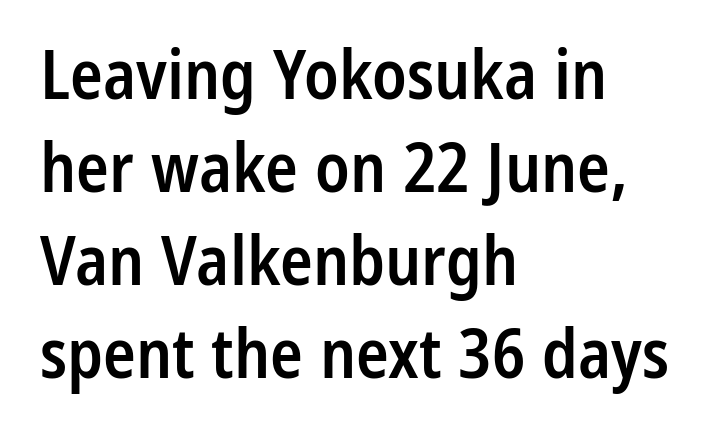
Q: Is the text bold? A: Semi-bold.
Q: Is the text italic (slanted)? A: No, it is upright.
Q: Is the typeface a serif or a sans-serif typeface? A: Sans-serif.
Q: Is the text underlined? A: No.
Q: How is the paragraph aligned? A: Left-aligned.
Q: Is the spacing between letters normal or unusually wide? A: Normal.
Q: Is the spacing between lines tight, normal or loose? A: Normal.
Q: Width (condensed, normal, or wide)? A: Condensed.
Q: Stroke contrast? A: Low.
Q: x-height? A: Medium.
Q: Monospaced? A: No.
